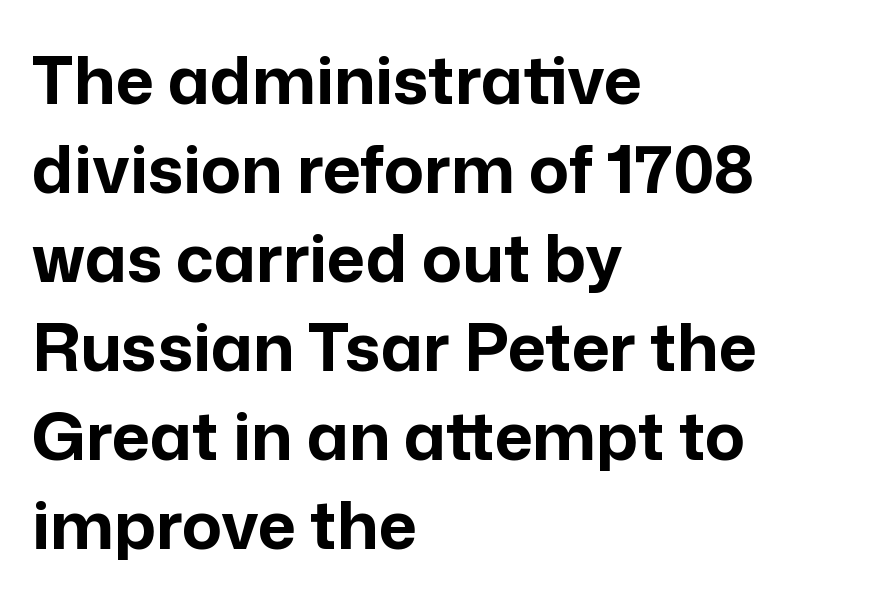
The image shows 66 px bold sans-serif type, upright; set left-aligned, normal line spacing (1.35x), normal letter spacing, not underlined; low stroke contrast and a medium x-height.
